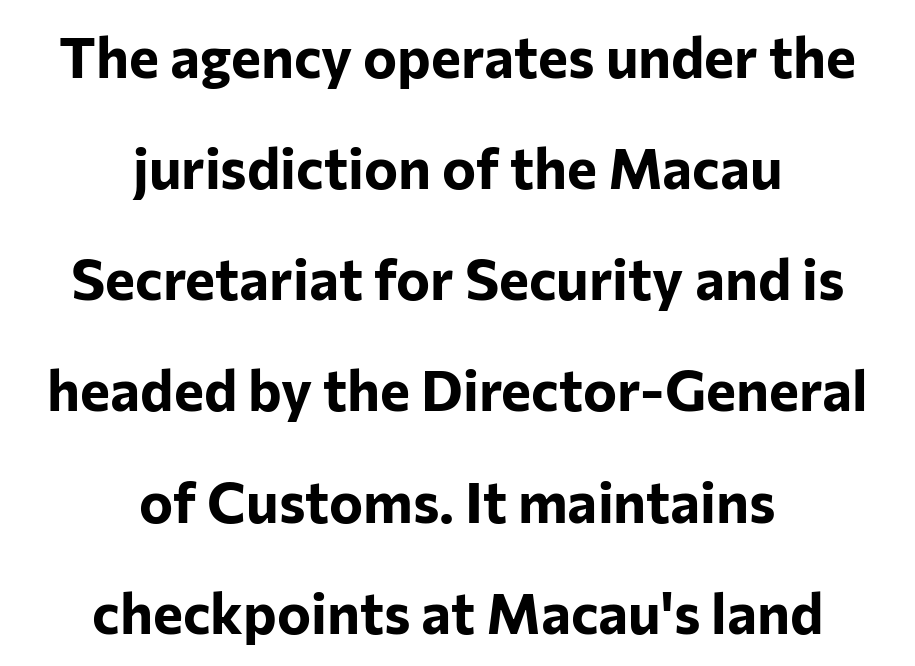
{"serif": "no", "italic": "no", "bold": "yes", "weight": "bold", "width": "normal", "stroke_contrast": "low", "x_height": "medium", "monospaced": "no", "underline": "no", "align": "center", "line_spacing": "loose", "line_spacing_ratio": 1.95, "letter_spacing": "normal", "letter_spacing_em": 0.0, "glyph_px": 57}
